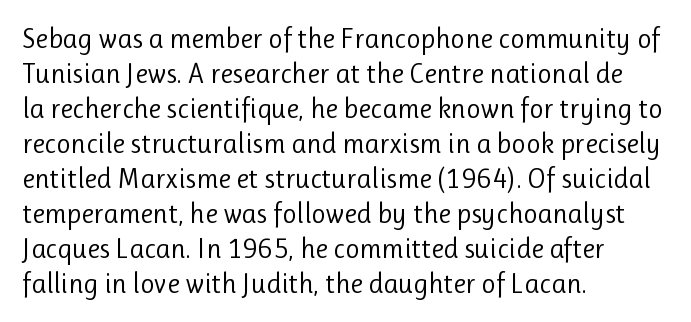
The image shows 28 px regular-weight sans-serif type, upright; set left-aligned, normal line spacing (1.25x), normal letter spacing, not underlined; low stroke contrast and a medium x-height.
